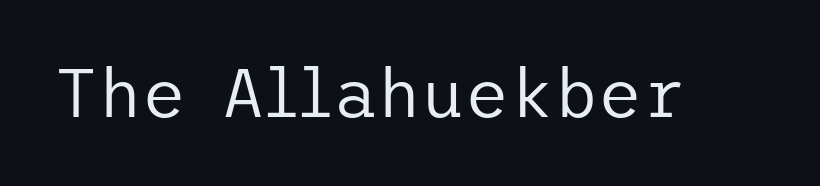
The image shows 68 px regular-weight sans-serif type, upright; set normal letter spacing, not underlined; low stroke contrast and a medium x-height.
